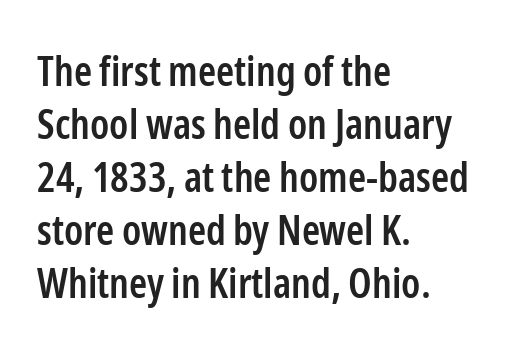
Q: Is the text bold? A: Semi-bold.
Q: Is the text italic (slanted)? A: No, it is upright.
Q: Is the typeface a serif or a sans-serif typeface? A: Sans-serif.
Q: Is the text underlined? A: No.
Q: How is the paragraph aligned? A: Left-aligned.
Q: Is the spacing between letters normal or unusually wide? A: Normal.
Q: Is the spacing between lines tight, normal or loose? A: Normal.
Q: Width (condensed, normal, or wide)? A: Condensed.
Q: Stroke contrast? A: Low.
Q: x-height? A: Medium.
Q: Monospaced? A: No.
